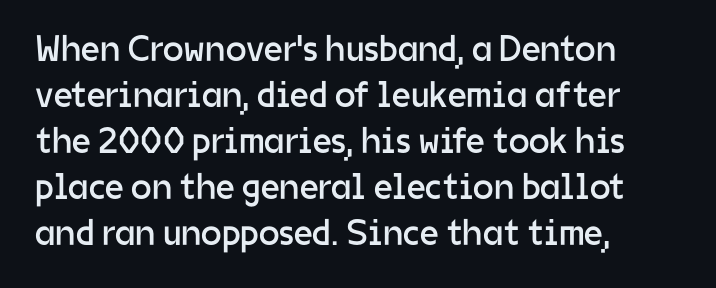
Q: Is the text bold? A: No.
Q: Is the text italic (slanted)? A: No, it is upright.
Q: Is the typeface a serif or a sans-serif typeface? A: Sans-serif.
Q: Is the text underlined? A: No.
Q: How is the paragraph aligned? A: Left-aligned.
Q: Is the spacing between letters normal or unusually wide? A: Normal.
Q: Width (condensed, normal, or wide)? A: Normal.
Q: Stroke contrast? A: Low.
Q: x-height? A: Medium.
Q: Monospaced? A: No.
